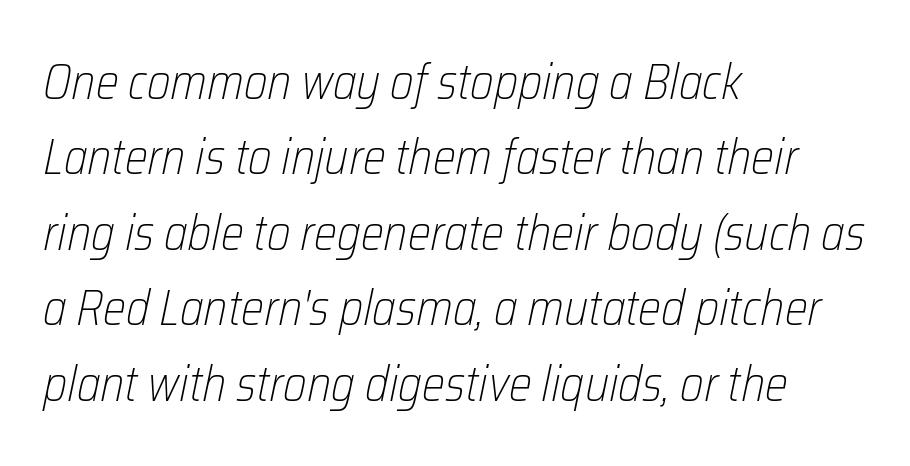
These lines are rendered in a variable-pitch font. No heavy texture on the line: the type isn't bold. The lines are quadded left. Unmarked baselines from the first word to the last. Leading: standard.
